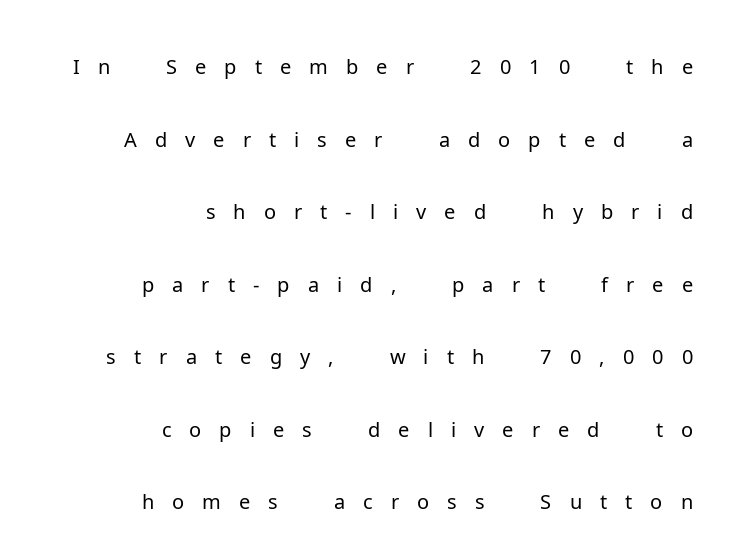
The image shows 41 px light sans-serif type, upright; set right-aligned, line spacing 1.77x, unusually wide letter spacing (+0.44 em), not underlined; low stroke contrast and a medium x-height.
